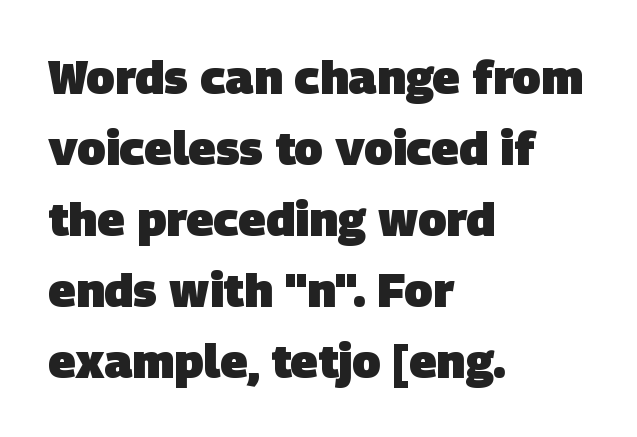
The image shows 47 px heavy sans-serif type; set left-aligned, normal line spacing (1.51x), normal letter spacing, not underlined; low stroke contrast and a large x-height.
